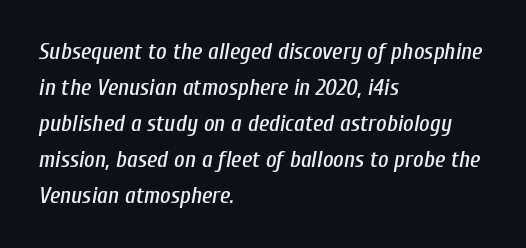
The image shows 23 px text type, italic (leaning right); set left-aligned, normal line spacing (1.57x), normal letter spacing, not underlined.
